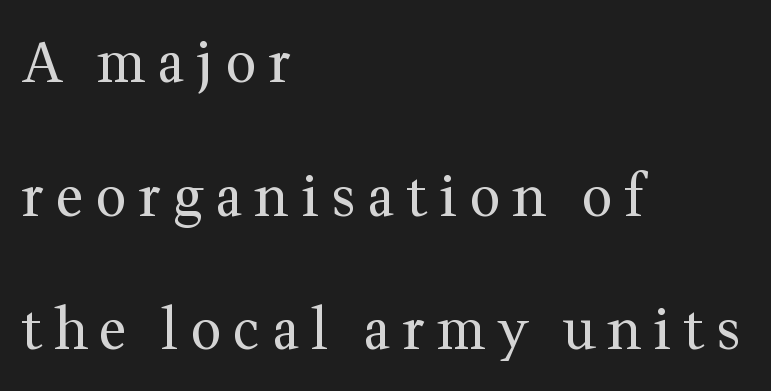
Every stem runs plumb, perpendicular to the baseline. Short note: letters widely spaced. Notice the wide empty band between every row — that's loose leading. The typesetter chose a ragged-right arrangement here. These lines are composed in type with serifs. Each letter keeps its own natural width here, so spacing adapts to shape.
